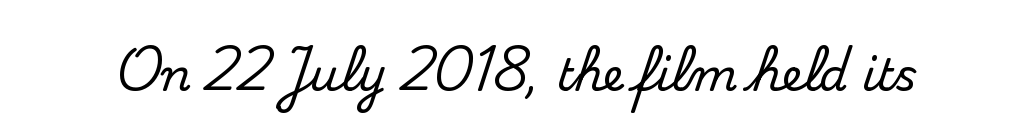
Q: Is the text italic (slanted)? A: Yes.
Q: Is the text underlined? A: No.
Q: Is the spacing between letters normal or unusually wide? A: Normal.
Q: Width (condensed, normal, or wide)? A: Normal.
Q: Stroke contrast? A: Medium.
Q: x-height? A: Small.
Q: Monospaced? A: No.
